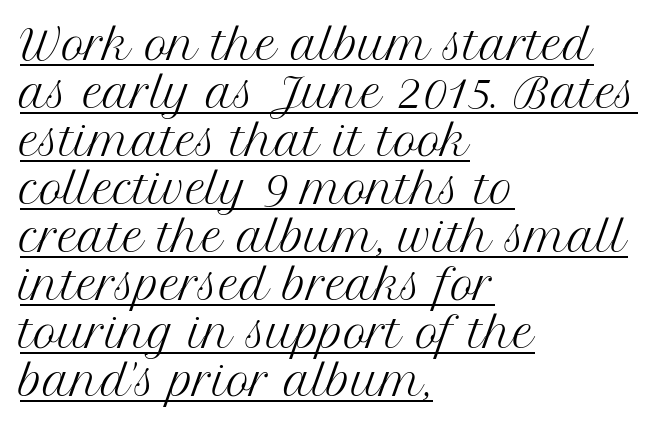
{"bold": "no", "weight": "regular", "width": "normal", "stroke_contrast": "medium", "x_height": "medium", "monospaced": "no", "underline": "yes", "align": "left", "line_spacing_ratio": 1.2, "letter_spacing": "normal", "letter_spacing_em": 0.0, "glyph_px": 40}
